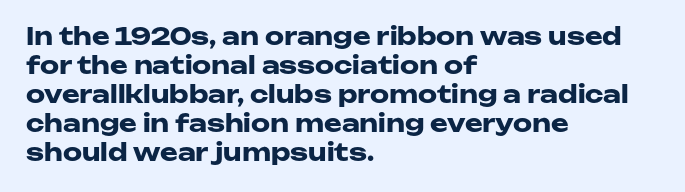
{"italic": "no", "bold": "yes", "underline": "no", "align": "left", "line_spacing_ratio": 1.21, "letter_spacing": "normal", "letter_spacing_em": 0.0, "glyph_px": 24}
